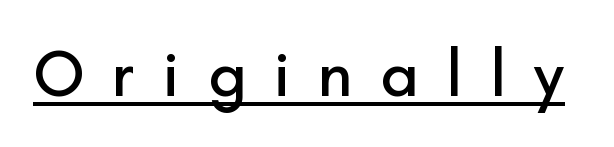
The image shows 66 px sans-serif type, upright; set unusually wide letter spacing (+0.42 em), underlined; low stroke contrast and a small x-height.
